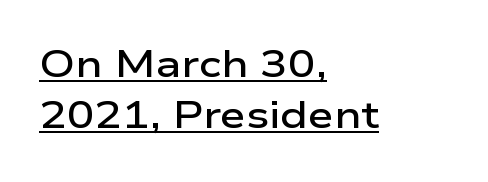
{"serif": "no", "italic": "no", "bold": "semi", "weight": "semibold", "width": "wide", "stroke_contrast": "low", "x_height": "medium", "monospaced": "no", "underline": "yes", "align": "left", "line_spacing": "normal", "line_spacing_ratio": 1.38, "letter_spacing": "normal", "letter_spacing_em": 0.0, "glyph_px": 37}
